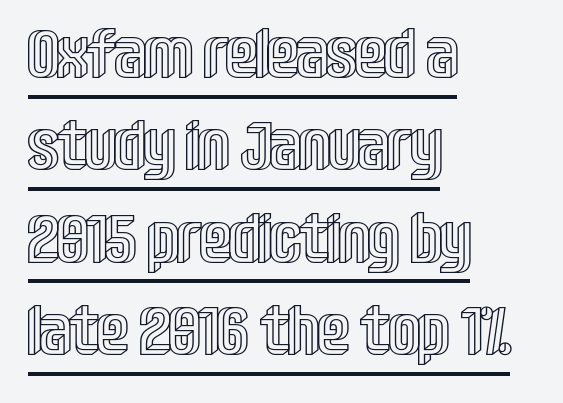
No italicization has been applied; the sample stays upright. Each letter keeps its own natural width here, so spacing adapts to shape. The gaps between neighbouring characters are ordinary and unremarkable. Leftover space on each line is placed entirely after the last word. Underlining? Definitely there.
